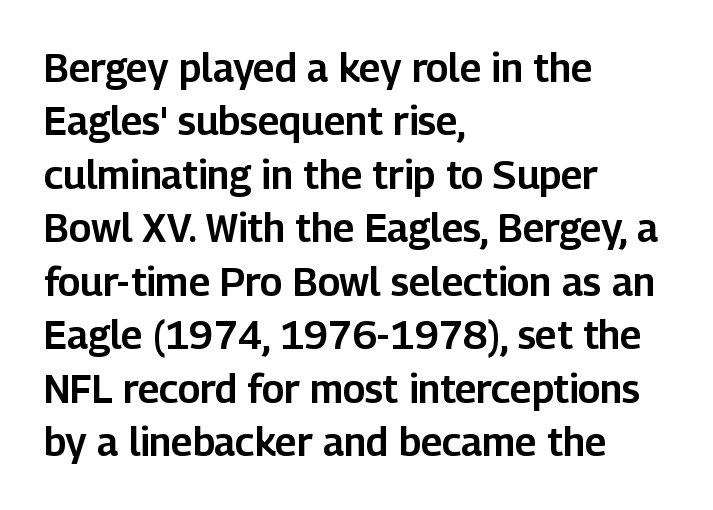
Q: Is the text italic (slanted)? A: No, it is upright.
Q: Is the typeface a serif or a sans-serif typeface? A: Sans-serif.
Q: Is the text underlined? A: No.
Q: How is the paragraph aligned? A: Left-aligned.
Q: Is the spacing between letters normal or unusually wide? A: Normal.
Q: Is the spacing between lines tight, normal or loose? A: Normal.
Q: Width (condensed, normal, or wide)? A: Normal.
Q: Stroke contrast? A: Low.
Q: x-height? A: Medium.
Q: Monospaced? A: No.
